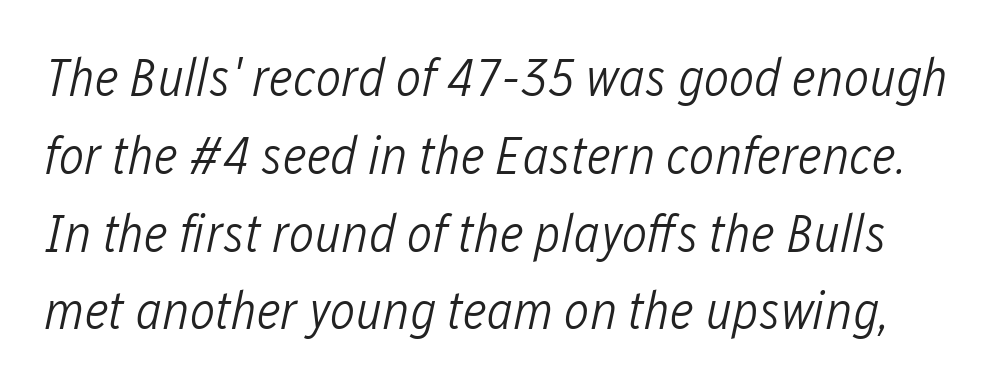
The image shows 54 px light, condensed type, italic (leaning right); set normal line spacing (1.44x), normal letter spacing, not underlined; low stroke contrast and a medium x-height.
